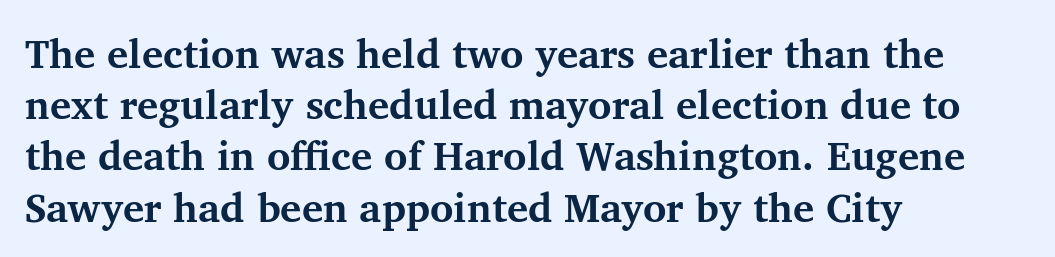
Q: Is the text bold? A: Yes.
Q: Is the text italic (slanted)? A: No, it is upright.
Q: Is the typeface a serif or a sans-serif typeface? A: Serif.
Q: Is the text underlined? A: No.
Q: How is the paragraph aligned? A: Left-aligned.
Q: Is the spacing between letters normal or unusually wide? A: Normal.
Q: Is the spacing between lines tight, normal or loose? A: Normal.
Q: Width (condensed, normal, or wide)? A: Normal.
Q: Stroke contrast? A: Medium.
Q: x-height? A: Medium.
Q: Monospaced? A: No.
